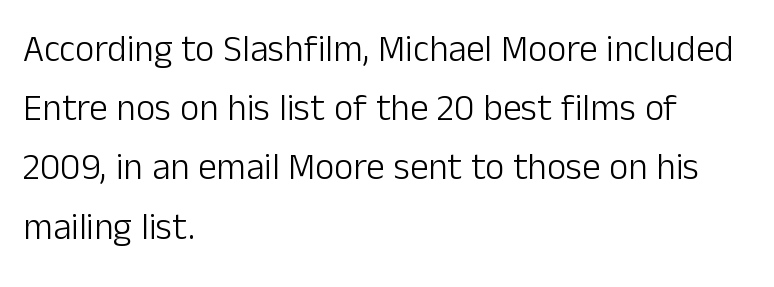
Q: Is the text bold? A: No.
Q: Is the text italic (slanted)? A: No, it is upright.
Q: Is the typeface a serif or a sans-serif typeface? A: Sans-serif.
Q: Is the text underlined? A: No.
Q: How is the paragraph aligned? A: Left-aligned.
Q: Is the spacing between letters normal or unusually wide? A: Normal.
Q: Is the spacing between lines tight, normal or loose? A: Normal.
Q: Width (condensed, normal, or wide)? A: Normal.
Q: Stroke contrast? A: Low.
Q: x-height? A: Medium.
Q: Monospaced? A: No.
